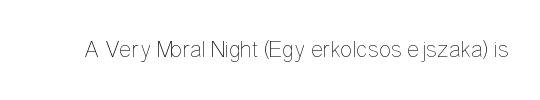
{"italic": "no", "bold": "no", "underline": "no", "letter_spacing": "normal", "letter_spacing_em": 0.0, "glyph_px": 23}
